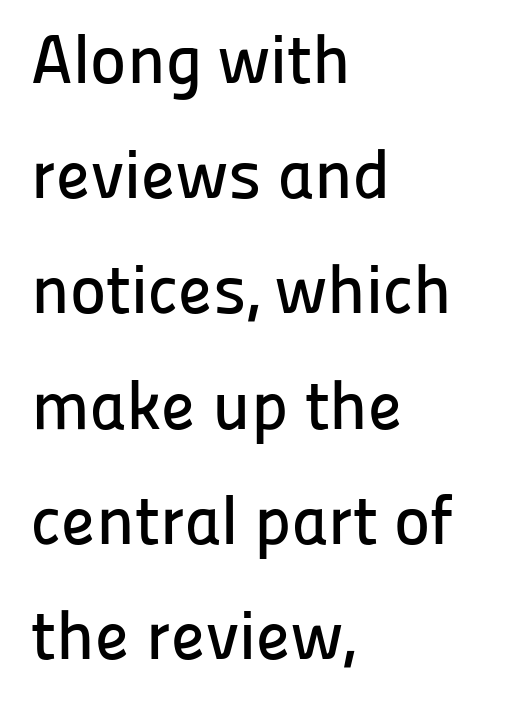
{"serif": "no", "italic": "no", "width": "normal", "stroke_contrast": "low", "x_height": "medium", "monospaced": "no", "underline": "no", "align": "left", "line_spacing": "normal", "line_spacing_ratio": 1.67, "letter_spacing": "normal", "letter_spacing_em": 0.0, "glyph_px": 69}
